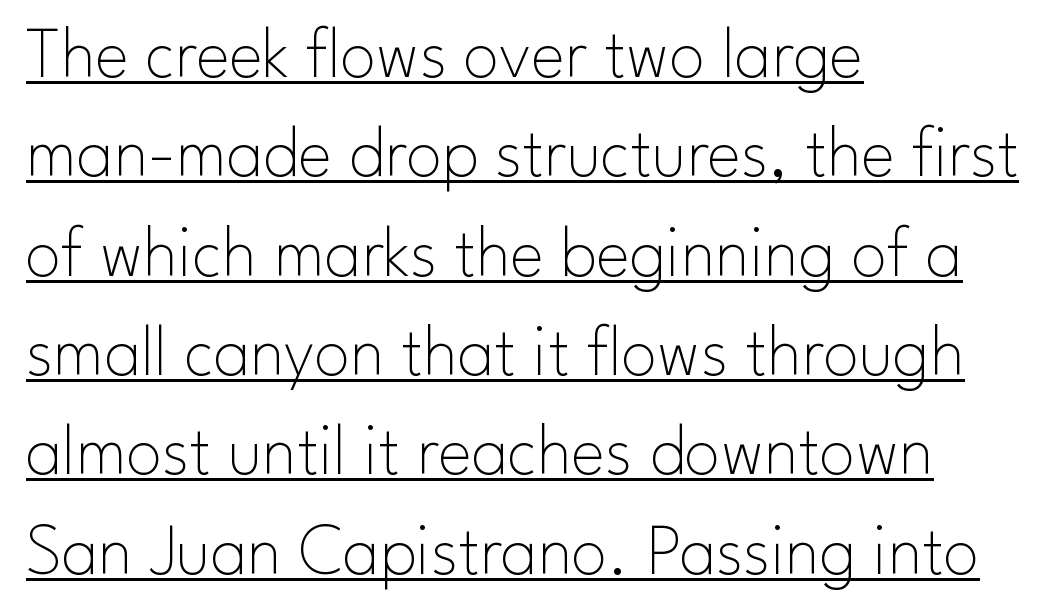
Q: Is the text bold? A: No.
Q: Is the text italic (slanted)? A: No, it is upright.
Q: Is the typeface a serif or a sans-serif typeface? A: Sans-serif.
Q: Is the text underlined? A: Yes.
Q: How is the paragraph aligned? A: Left-aligned.
Q: Is the spacing between letters normal or unusually wide? A: Normal.
Q: Is the spacing between lines tight, normal or loose? A: Normal.
Q: Width (condensed, normal, or wide)? A: Normal.
Q: Stroke contrast? A: Low.
Q: x-height? A: Small.
Q: Monospaced? A: No.
